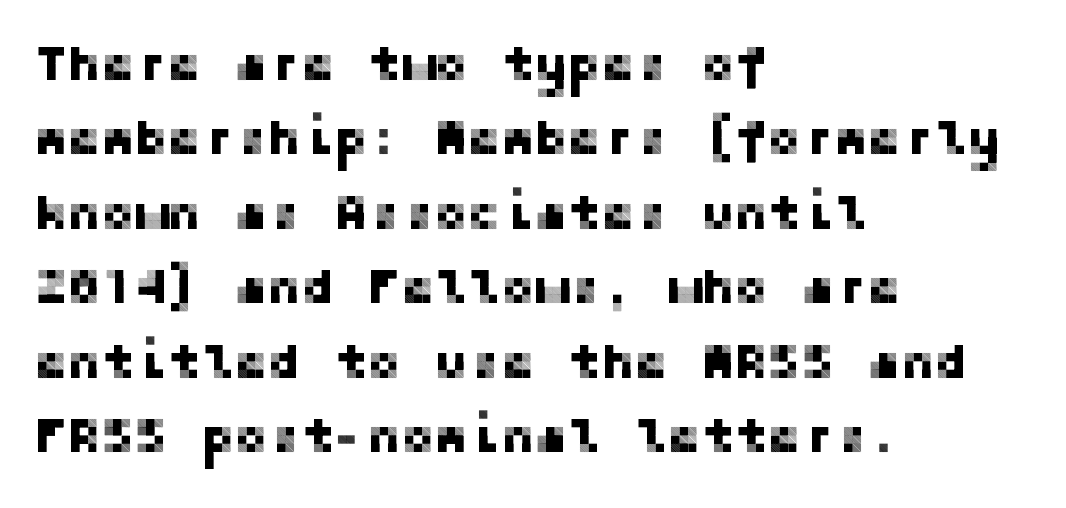
{"serif": "no", "italic": "no", "width": "normal", "stroke_contrast": "low", "x_height": "medium", "underline": "no", "align": "left", "line_spacing": "normal", "line_spacing_ratio": 1.49, "letter_spacing": "normal", "letter_spacing_em": 0.0, "glyph_px": 50}
